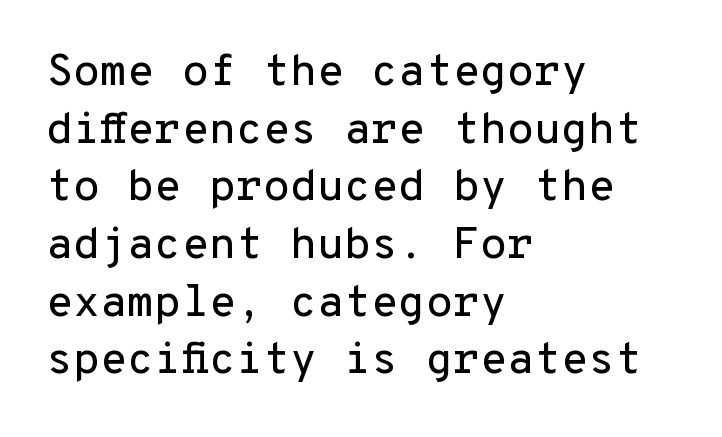
Q: Is the text italic (slanted)? A: No, it is upright.
Q: Is the typeface a serif or a sans-serif typeface? A: Sans-serif.
Q: Is the text underlined? A: No.
Q: How is the paragraph aligned? A: Left-aligned.
Q: Is the spacing between letters normal or unusually wide? A: Normal.
Q: Is the spacing between lines tight, normal or loose? A: Normal.
Q: Width (condensed, normal, or wide)? A: Normal.
Q: Stroke contrast? A: Low.
Q: x-height? A: Medium.
Q: Monospaced? A: Yes.
